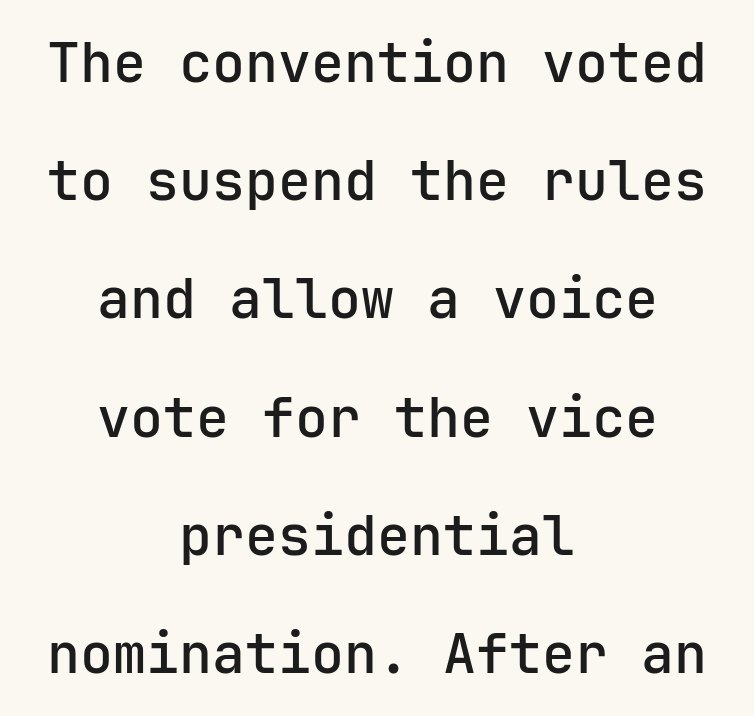
Students, note that the glyphs here touch the page at normal intervals. The face used here is a semibold: visibly heavier than regular, lighter than bold. The letters carry no serifs — their stems end cleanly without finishing strokes. Italic: no, the glyphs are upright roman. Does the copy run flush right? No — it is centered line by line.
